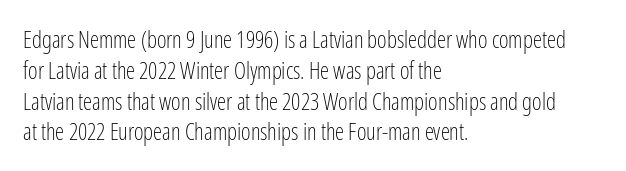
The image shows 23 px text type, upright; set left-aligned, normal line spacing (1.34x), normal letter spacing, not underlined.
